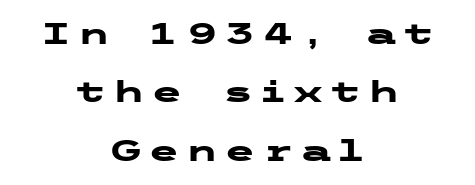
The image shows 29 px heavy, wide sans-serif type, upright; set centered, loose line spacing (2.01x), unusually wide letter spacing (+0.21 em), not underlined; low stroke contrast and a medium x-height.
